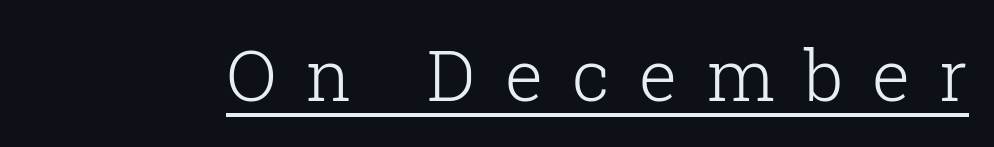
Q: Is the text bold? A: No.
Q: Is the text italic (slanted)? A: No, it is upright.
Q: Is the typeface a serif or a sans-serif typeface? A: Serif.
Q: Is the text underlined? A: Yes.
Q: Is the spacing between letters normal or unusually wide? A: Unusually wide.
Q: Width (condensed, normal, or wide)? A: Normal.
Q: Stroke contrast? A: Low.
Q: x-height? A: Medium.
Q: Monospaced? A: No.
